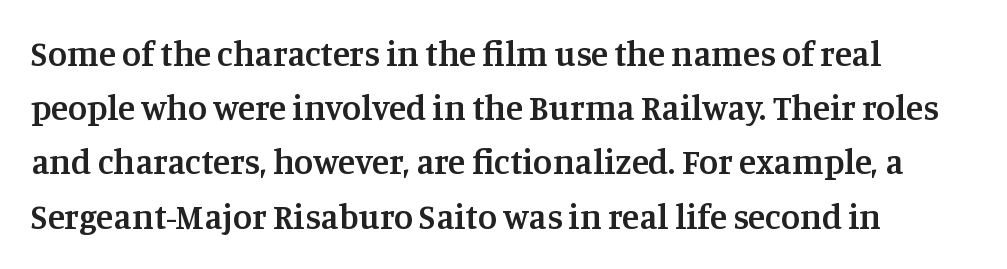
{"serif": "yes", "italic": "no", "bold": "semi", "weight": "semibold", "width": "normal", "stroke_contrast": "medium", "x_height": "large", "monospaced": "no", "underline": "no", "align": "left", "line_spacing": "normal", "line_spacing_ratio": 1.55, "letter_spacing": "normal", "letter_spacing_em": 0.0, "glyph_px": 35}
